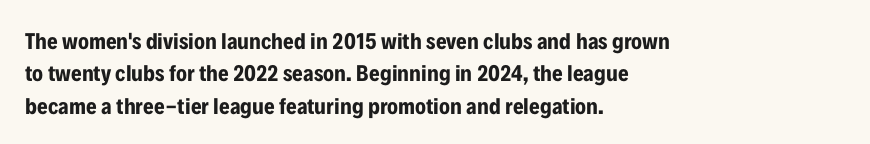
The space directly below the letters is spotless. A dark, heavy texture on the line: the type is bold. Every row of glyphs begins at an identical x-position on the left. Posture: vertical.
